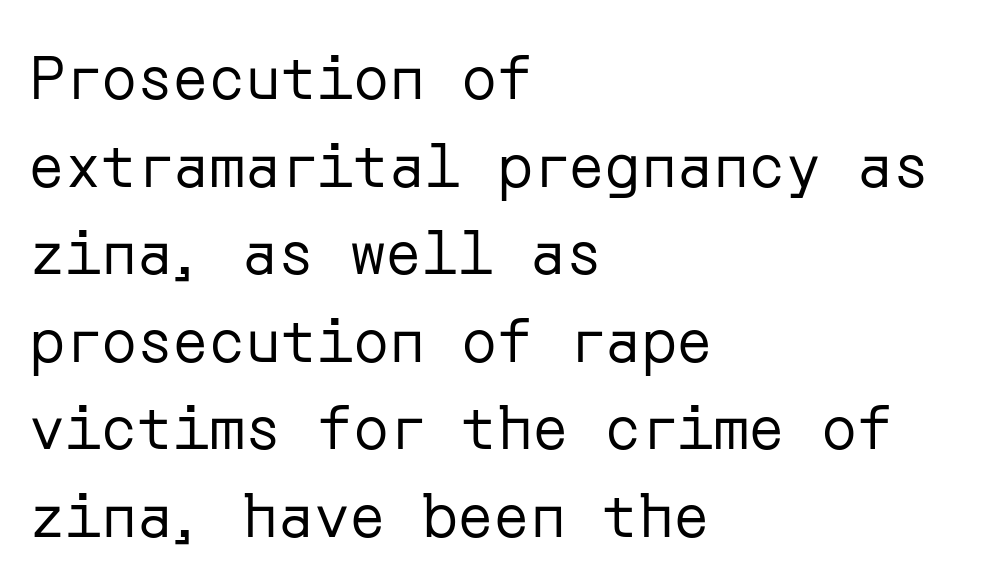
{"serif": "no", "italic": "no", "bold": "no", "weight": "regular", "width": "normal", "stroke_contrast": "low", "x_height": "medium", "underline": "no", "align": "left", "line_spacing": "normal", "line_spacing_ratio": 1.46, "letter_spacing": "normal", "letter_spacing_em": 0.0, "glyph_px": 60}
